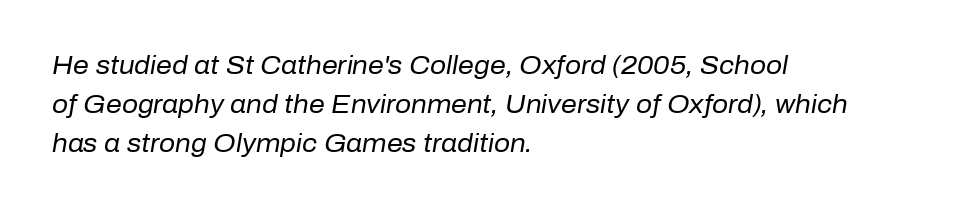
The image shows 25 px text type, italic (leaning right); set left-aligned, normal line spacing (1.56x), normal letter spacing, not underlined.
